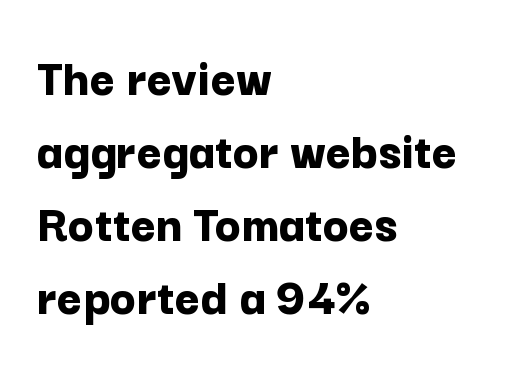
Each letter keeps its own natural width here, so spacing adapts to shape. Italic: no, the glyphs are upright roman. Spacing between characters is what you'd get straight out of the box. Notice how descenders clear the ascenders below comfortably — that's standard leading. Type without underlining.
